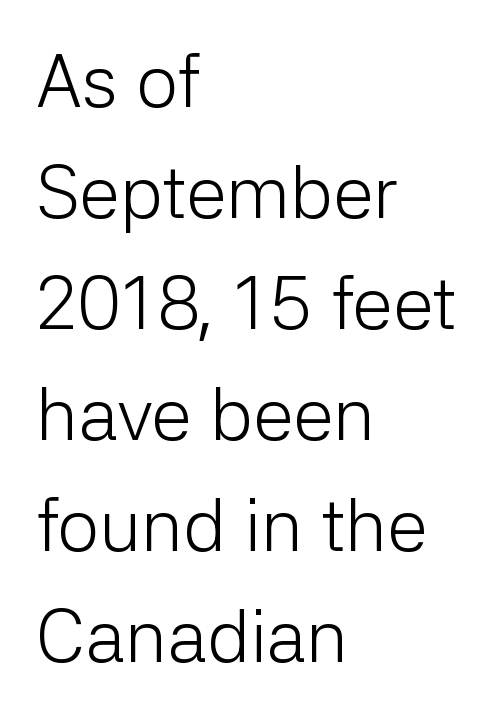
The image shows 74 px light sans-serif type, upright; set left-aligned, normal line spacing (1.5x), normal letter spacing, not underlined; low stroke contrast and a medium x-height.
